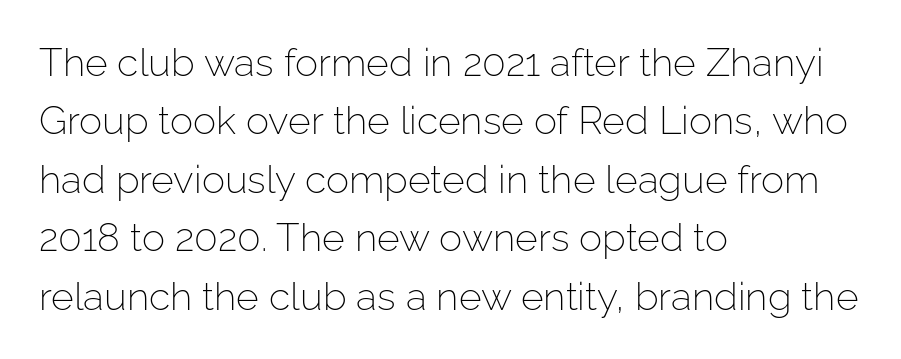
The image shows 39 px light sans-serif type, upright; set left-aligned, normal line spacing (1.5x), normal letter spacing, not underlined; low stroke contrast and a medium x-height.
